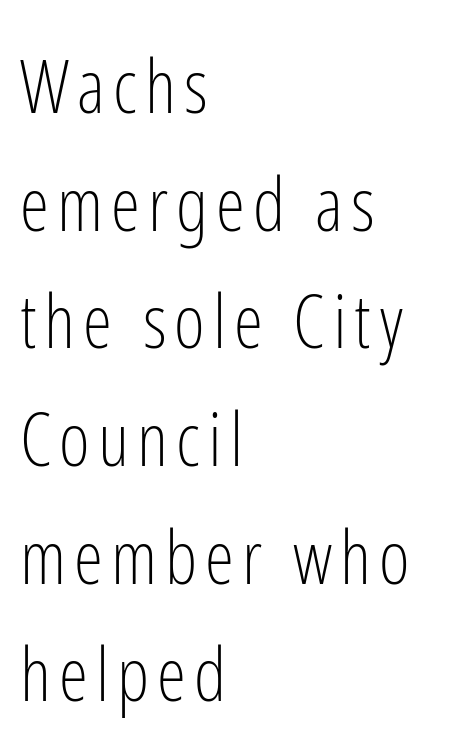
The strip under each line holds only bare page. The text was rendered using a sans face with plain stroke endings. Varying glyph widths throughout — classic text-font behaviour. No chunkiness to these letters — they're not bold. Nope, not italic — everything's standing straight.
